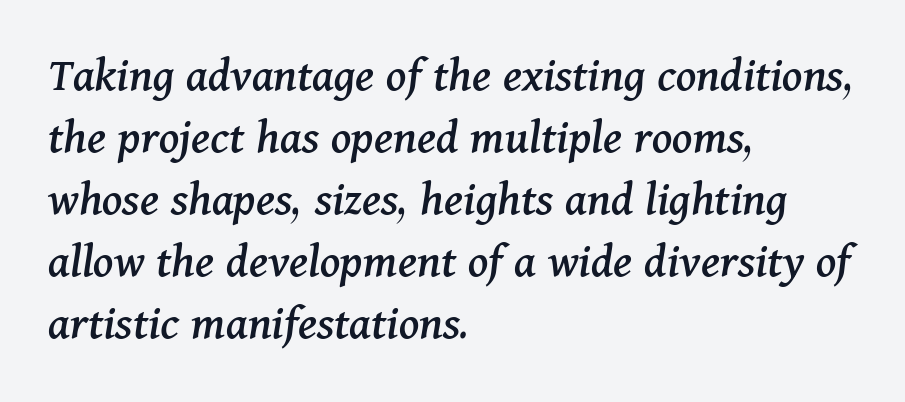
You can tell from the footed stems that serif type was used. This rendering features lettering with no underline. The text carries the slant typical of an italic or oblique font. There is no visible air inserted between adjacent glyphs.
